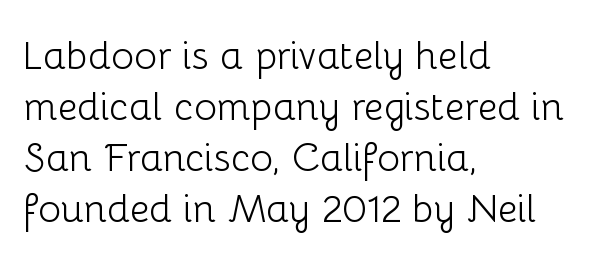
The image shows 39 px light sans-serif type, upright; set left-aligned, normal line spacing (1.31x), normal letter spacing, not underlined; low stroke contrast and a medium x-height.
